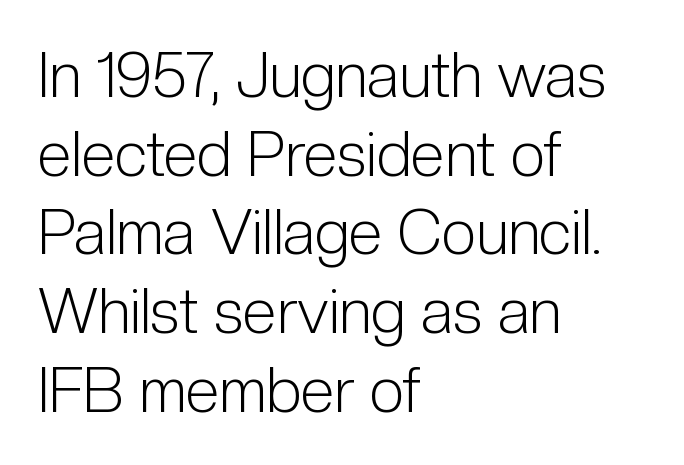
Q: Is the text bold? A: No.
Q: Is the text italic (slanted)? A: No, it is upright.
Q: Is the typeface a serif or a sans-serif typeface? A: Sans-serif.
Q: Is the text underlined? A: No.
Q: How is the paragraph aligned? A: Left-aligned.
Q: Is the spacing between letters normal or unusually wide? A: Normal.
Q: Is the spacing between lines tight, normal or loose? A: Normal.
Q: Width (condensed, normal, or wide)? A: Condensed.
Q: Stroke contrast? A: Low.
Q: x-height? A: Medium.
Q: Monospaced? A: No.
